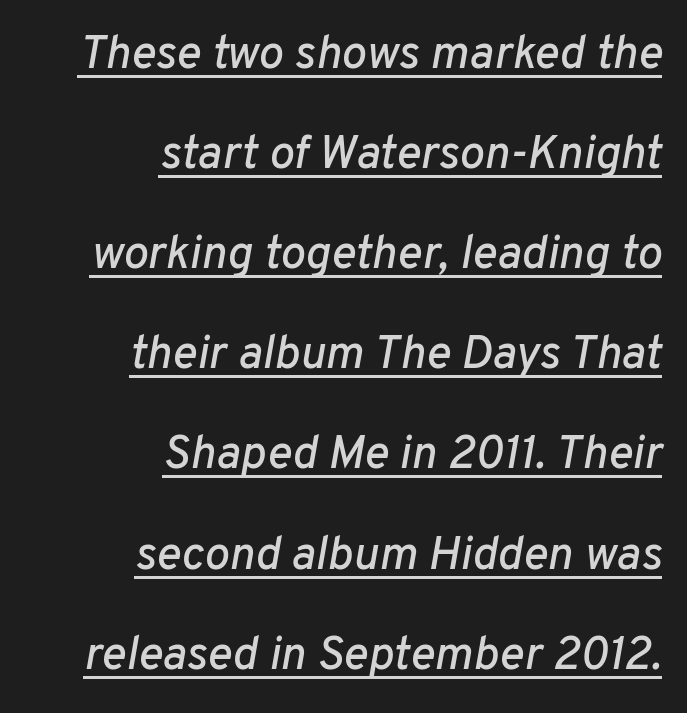
The passage is arranged like a letterhead date or caption credit — flush right. Line spacing here is loose. This sample has the flowing, uneven cadence of proportional lettering. Underlined type. The face used here is rendered with its standard letterfit. These lines were composed using italics.
